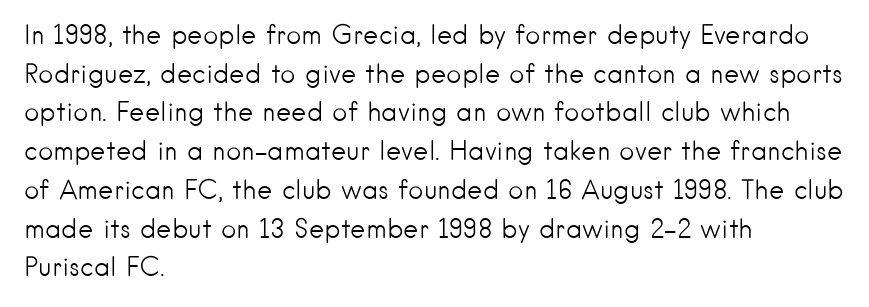
The image shows 26 px text type, upright; set left-aligned, normal line spacing (1.49x), normal letter spacing, not underlined.
